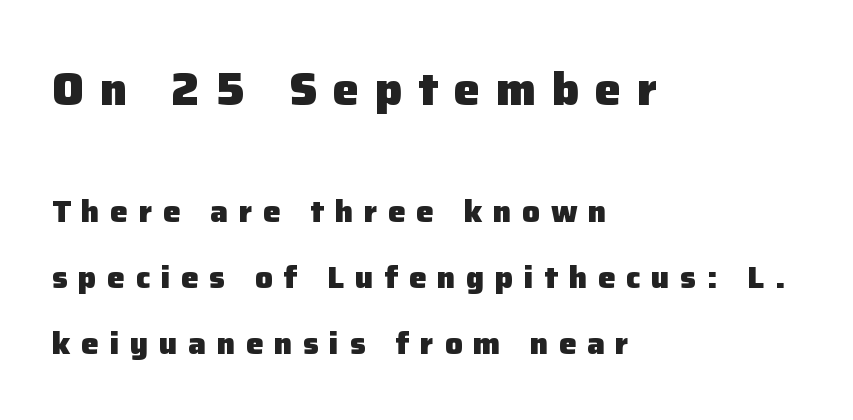
{"serif": "no", "italic": "no", "bold": "yes", "weight": "heavy", "width": "normal", "stroke_contrast": "low", "x_height": "medium", "monospaced": "no", "underline": "no", "align": "left", "line_spacing": "loose", "line_spacing_ratio": 2.12, "letter_spacing": "wide", "letter_spacing_em": 0.35, "larger_block": "first", "size_ratio": 1.48, "glyph_px": 46}
